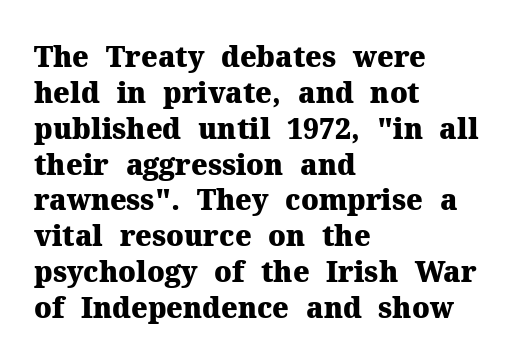
The image shows 28 px heavy serif type, upright; set left-aligned, normal line spacing (1.28x), normal letter spacing, not underlined; medium stroke contrast and a medium x-height.
